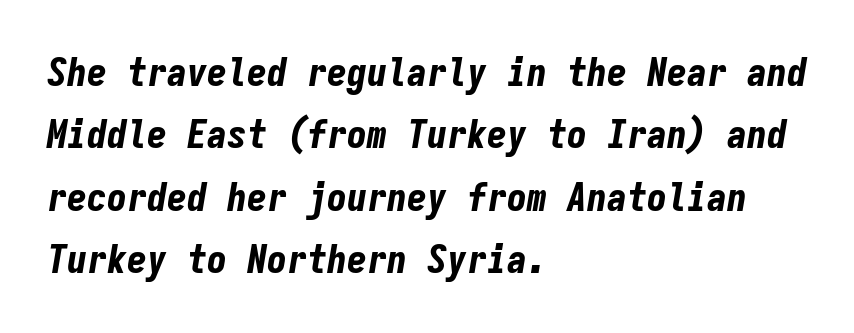
Q: Is the text bold? A: Yes.
Q: Is the text italic (slanted)? A: Yes, it leans right by about 9 degrees.
Q: Is the text underlined? A: No.
Q: How is the paragraph aligned? A: Left-aligned.
Q: Is the spacing between letters normal or unusually wide? A: Normal.
Q: Is the spacing between lines tight, normal or loose? A: Normal.
Q: Width (condensed, normal, or wide)? A: Condensed.
Q: Stroke contrast? A: Low.
Q: x-height? A: Medium.
Q: Monospaced? A: Yes.
